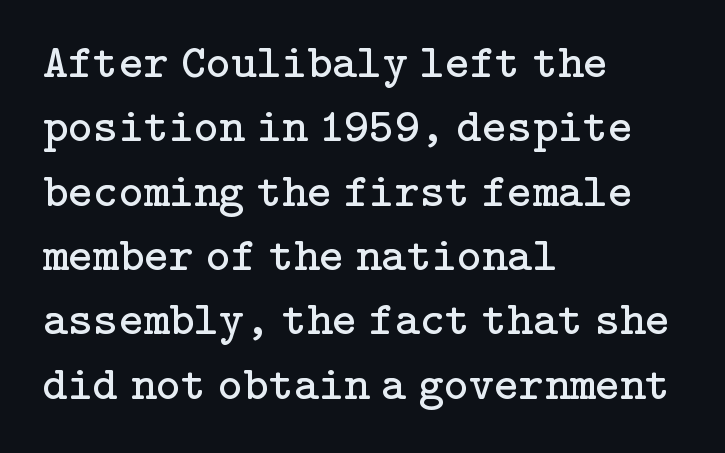
Nobody touched the tracking dial on this one. Plain, unruled lines of type. If you measured baseline to baseline, you'd find a middling distance. The paragraph shown leans on its left margin. Notice how the stems are strictly vertical — no italics here. Stems here are at most as thick as an everyday book face.
